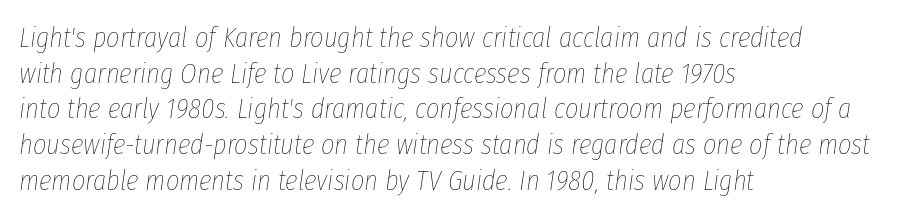
{"italic": "yes", "lean": "right", "slant_degrees": 8, "bold": "no", "weight": "thin", "width": "condensed", "stroke_contrast": "low", "x_height": "medium", "monospaced": "no", "underline": "no", "align": "left", "line_spacing_ratio": 1.23, "letter_spacing": "normal", "letter_spacing_em": 0.0, "glyph_px": 29}
